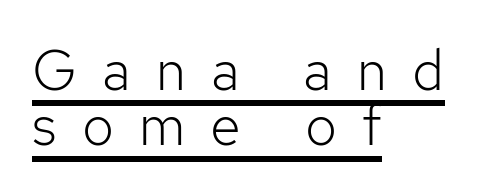
The image shows 56 px light sans-serif type, upright; set left-aligned, tight line spacing (0.99x), unusually wide letter spacing (+0.45 em), underlined; low stroke contrast and a medium x-height.
